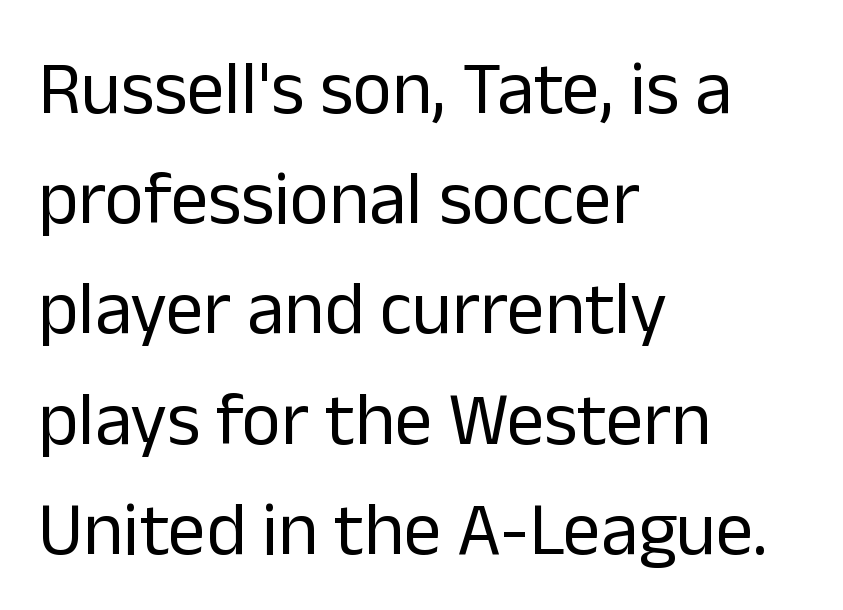
The image shows 75 px regular-weight sans-serif type, upright; set left-aligned, normal line spacing (1.47x), normal letter spacing, not underlined; low stroke contrast and a medium x-height.
